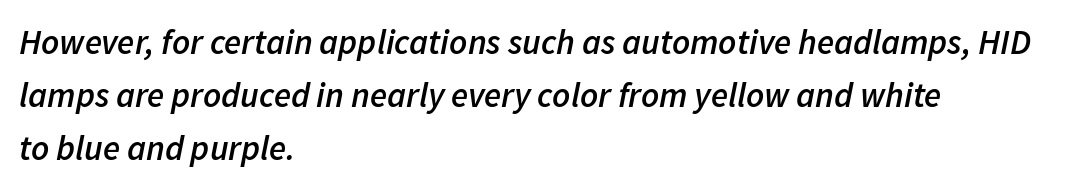
{"italic": "yes", "lean": "right", "slant_degrees": 11, "bold": "semi", "weight": "semibold", "width": "normal", "stroke_contrast": "low", "x_height": "medium", "monospaced": "no", "underline": "no", "align": "left", "line_spacing": "normal", "line_spacing_ratio": 1.51, "letter_spacing": "normal", "letter_spacing_em": 0.0, "glyph_px": 35}
